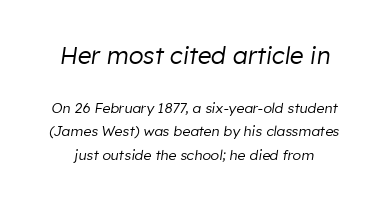
Glyph-to-glyph distance matches everyday printed text. No chunkiness to these letters — they're not bold. These lines were composed using italics. Anything drawn beneath the words? Only blank space. Each new line begins a customary step beneath the previous one.
